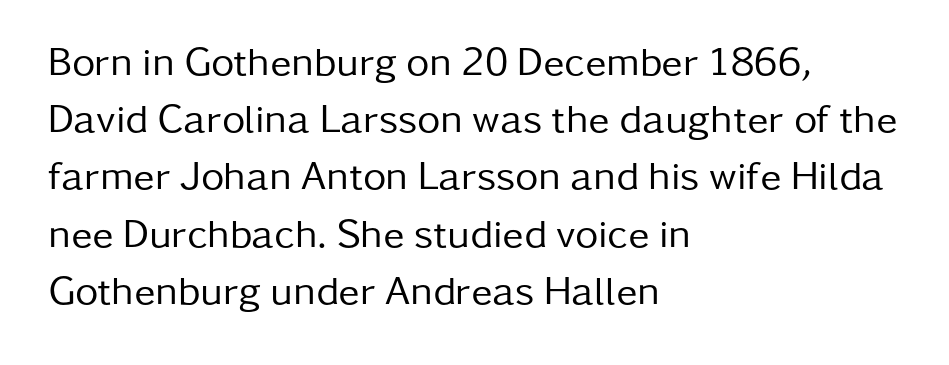
The foot of each line stays bare and open. What kind of face is this? One without serifs — a sans. Is there much room between lines? A standard amount, neither cramped nor airy. Character widths vary here, with narrow letters taking less room than wide ones. The typesetter chose a ragged-right arrangement here. Standard letterfit; no display-style spreading of the glyphs.
